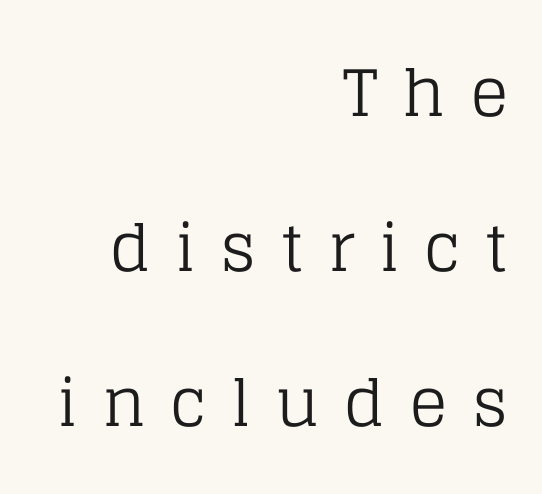
The image shows 64 px regular-weight serif type, upright; set right-aligned, loose line spacing (2.42x), unusually wide letter spacing (+0.38 em), not underlined; low stroke contrast and a large x-height.
